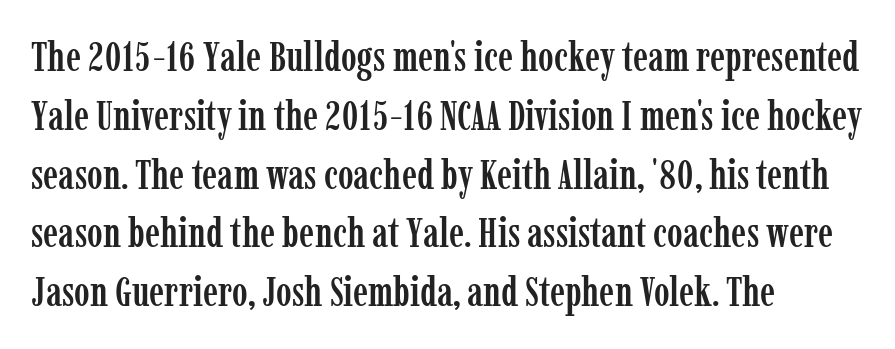
{"serif": "yes", "italic": "no", "width": "condensed", "stroke_contrast": "low", "x_height": "medium", "monospaced": "no", "underline": "no", "align": "left", "line_spacing": "normal", "line_spacing_ratio": 1.4, "letter_spacing": "normal", "letter_spacing_em": 0.0, "glyph_px": 42}
